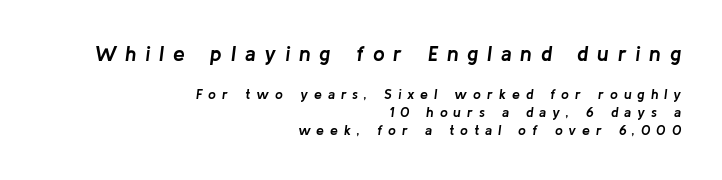
{"italic": "yes", "lean": "right", "slant_degrees": 8, "bold": "yes", "underline": "no", "align": "right", "line_spacing": "normal", "line_spacing_ratio": 1.3, "letter_spacing": "wide", "letter_spacing_em": 0.42, "larger_block": "first", "size_ratio": 1.5, "glyph_px": 21}
